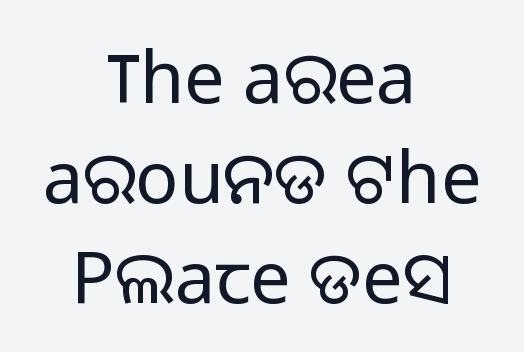
Q: Is the text bold? A: No.
Q: Is the text italic (slanted)? A: No, it is upright.
Q: Is the typeface a serif or a sans-serif typeface? A: Sans-serif.
Q: Is the text underlined? A: No.
Q: How is the paragraph aligned? A: Centered.
Q: Is the spacing between letters normal or unusually wide? A: Normal.
Q: Is the spacing between lines tight, normal or loose? A: Normal.
Q: Width (condensed, normal, or wide)? A: Normal.
Q: Stroke contrast? A: Low.
Q: x-height? A: Medium.
Q: Monospaced? A: No.
